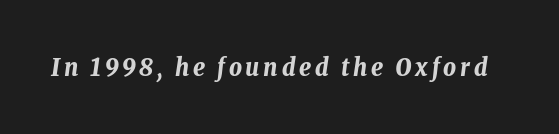
{"italic": "yes", "lean": "right", "slant_degrees": 8, "bold": "yes", "underline": "no", "glyph_px": 25}
